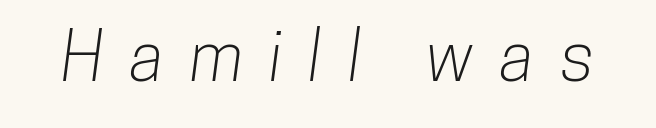
{"serif": "no", "width": "condensed", "stroke_contrast": "low", "x_height": "medium", "monospaced": "no", "underline": "no", "letter_spacing": "wide", "letter_spacing_em": 0.38, "glyph_px": 68}
